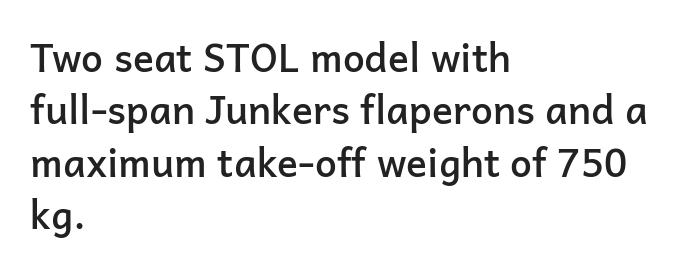
These lines carry some extra weight — a demibold, not a full bold. This sample has the flowing, uneven cadence of proportional lettering. Type without underlining. This is the regular roman posture of the typeface. Nothing sits at the stroke ends, so this counts as sans-serif.
